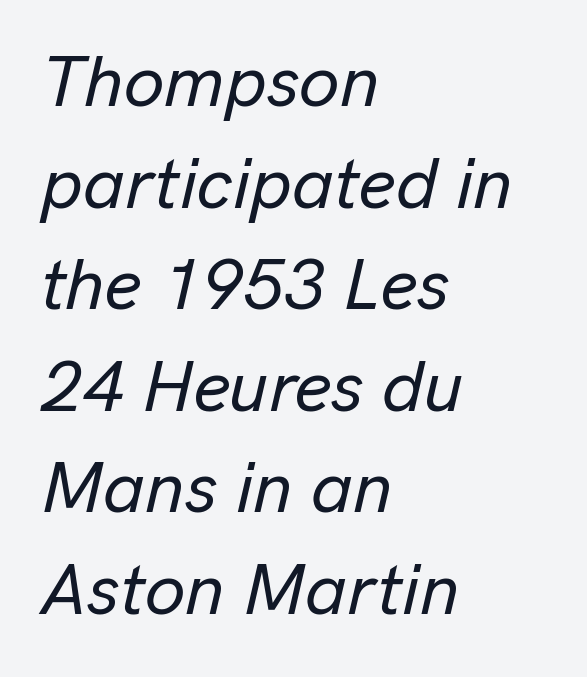
The image shows 72 px text type, italic (leaning right); set left-aligned, normal line spacing (1.41x), normal letter spacing, not underlined; low stroke contrast and a medium x-height.
